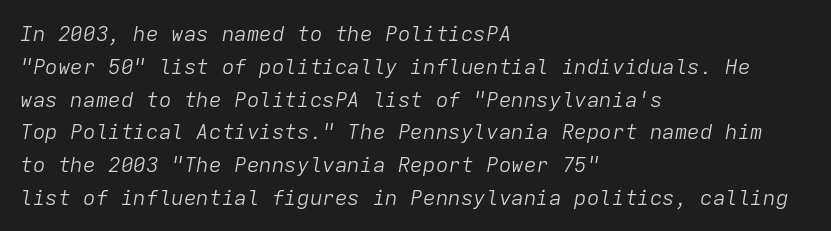
The image shows 21 px text type, italic (leaning right); set left-aligned, normal line spacing (1.56x), normal letter spacing, not underlined.
